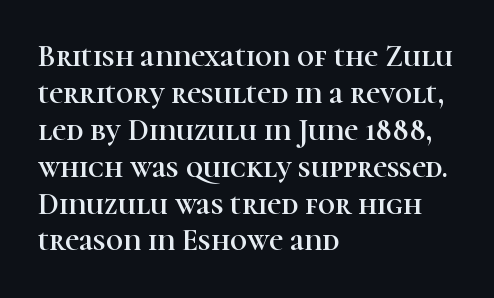
The image shows 30 px serif type, upright; set left-aligned, line spacing 1.23x, normal letter spacing, not underlined; high stroke contrast and a medium x-height.
